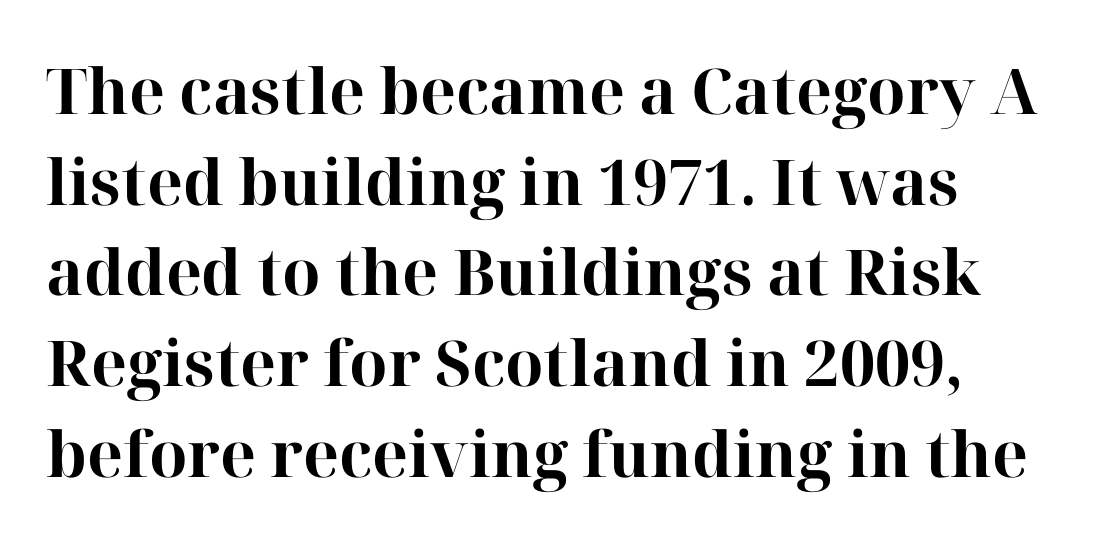
The image shows 63 px bold serif type, upright; set normal line spacing (1.44x), normal letter spacing, not underlined; high stroke contrast and a medium x-height.
